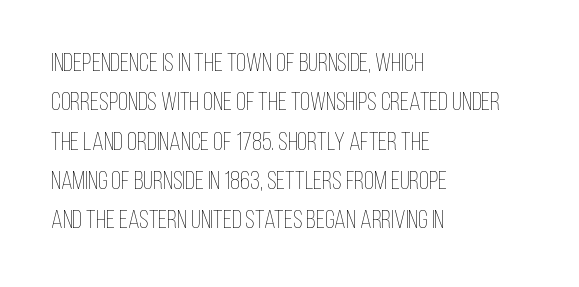
Q: Is the text bold? A: No.
Q: Is the text italic (slanted)? A: No, it is upright.
Q: Is the text underlined? A: No.
Q: How is the paragraph aligned? A: Left-aligned.
Q: Is the spacing between letters normal or unusually wide? A: Normal.
Q: Is the spacing between lines tight, normal or loose? A: Normal.
